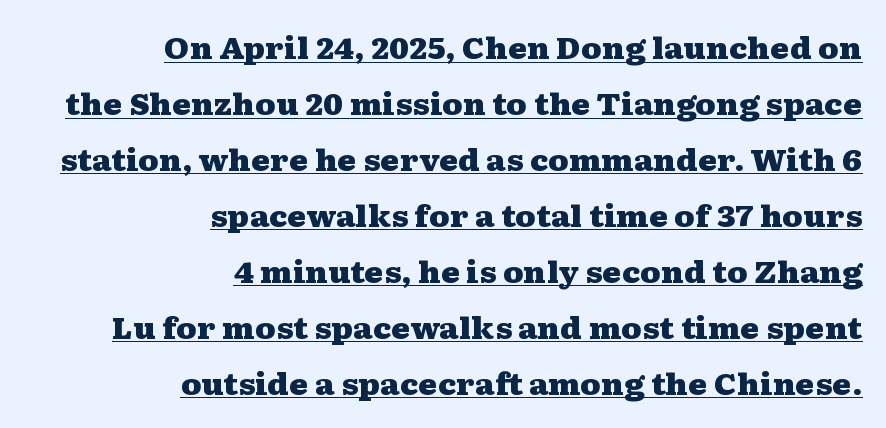
Line ends are locked; line starts wander. Its strokes are broad and dark, the hallmark of bold type. The axis of the letterforms is exactly vertical. Is the letter spacing exaggerated? No — it looks like the ordinary default. Emphasis is given by a line drawn under the lettering.
